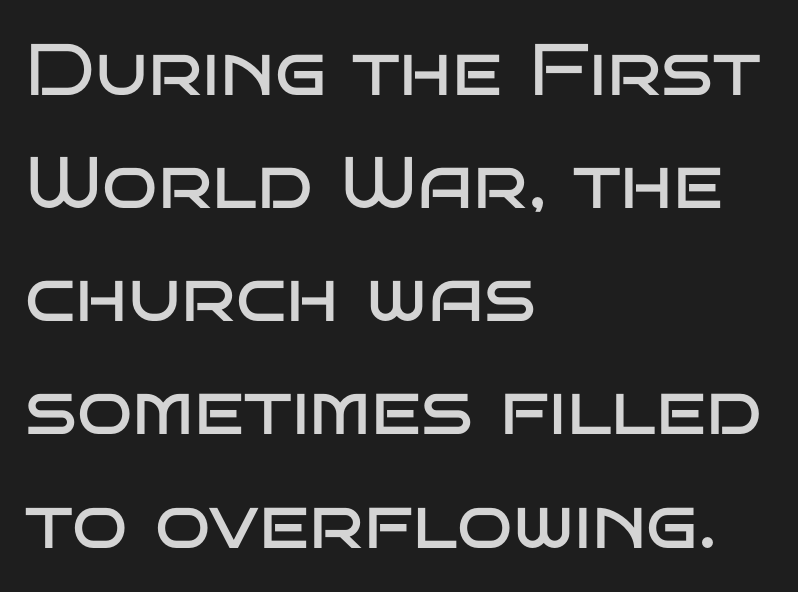
Q: Is the text bold? A: No.
Q: Is the text italic (slanted)? A: No, it is upright.
Q: Is the typeface a serif or a sans-serif typeface? A: Sans-serif.
Q: Is the text underlined? A: No.
Q: How is the paragraph aligned? A: Left-aligned.
Q: Is the spacing between letters normal or unusually wide? A: Normal.
Q: Is the spacing between lines tight, normal or loose? A: Normal.
Q: Width (condensed, normal, or wide)? A: Wide.
Q: Stroke contrast? A: Low.
Q: x-height? A: Large.
Q: Monospaced? A: No.
